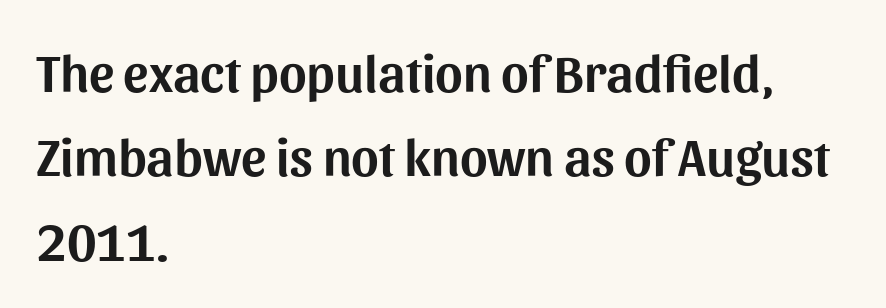
Think of a printed novel: that variable character pitch is what you see here. Underline: absent. Line spacing here is normal. The axis of the letterforms is exactly vertical. Letter spacing: default. Compared with a centered layout, this one pins lines to the left instead.
